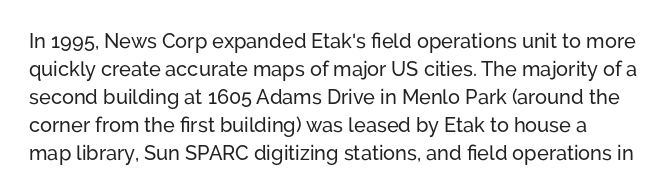
The image shows 20 px text type, upright; set normal line spacing (1.4x), normal letter spacing, not underlined.
